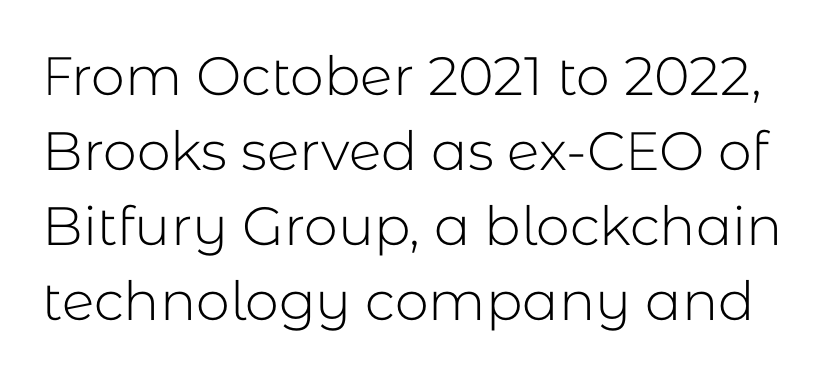
Tracking here is standard; glyphs follow each other at the usual distance. The passage shown is not bold in any degree. Rendered with straight, roman letterforms. Check the space under the baseline: it is left empty.
